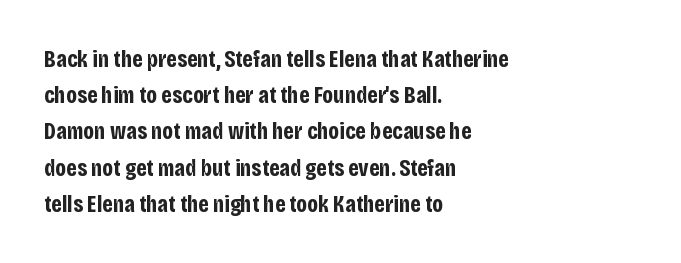
The vertical gap from one line to the next is medium. In terms of posture, this sample is upright. Look at the stroke-to-counter ratio: heavy, a bold. Clear beneath every line of the passage. Casual observation: everything's shoved over to the left. You could call the tracking neutral — neither tight nor loose.
